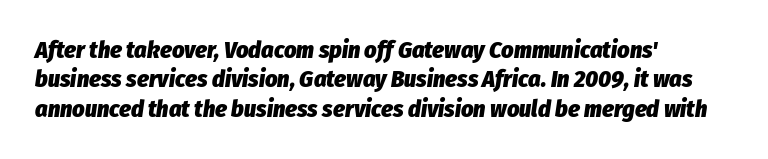
Q: Is the text bold? A: Yes.
Q: Is the text italic (slanted)? A: Yes, it leans right by about 8 degrees.
Q: Is the text underlined? A: No.
Q: How is the paragraph aligned? A: Left-aligned.
Q: Is the spacing between letters normal or unusually wide? A: Normal.
